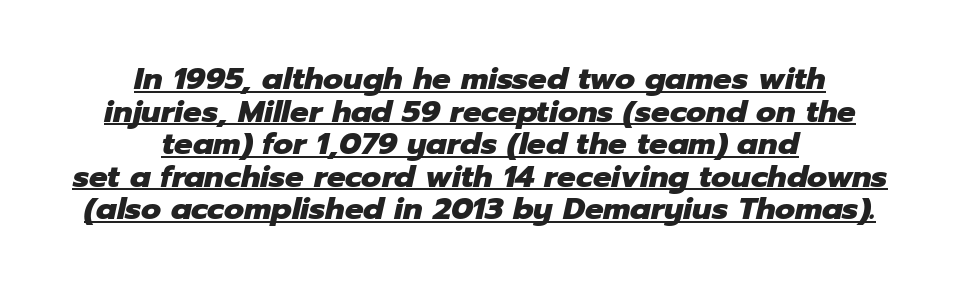
Q: Is the text bold? A: Yes.
Q: Is the text italic (slanted)? A: Yes, it leans right by about 12 degrees.
Q: Is the text underlined? A: Yes.
Q: How is the paragraph aligned? A: Centered.
Q: Is the spacing between letters normal or unusually wide? A: Normal.
Q: Is the spacing between lines tight, normal or loose? A: Tight.
Q: Width (condensed, normal, or wide)? A: Normal.
Q: Stroke contrast? A: Low.
Q: x-height? A: Medium.
Q: Monospaced? A: No.
